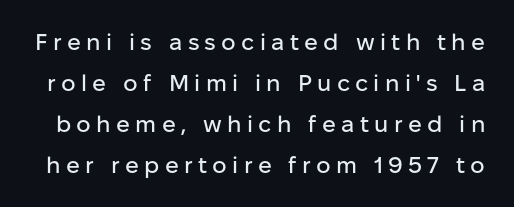
The image shows 23 px text type, upright; set line spacing 1.78x, unusually wide letter spacing (+0.23 em), not underlined.
